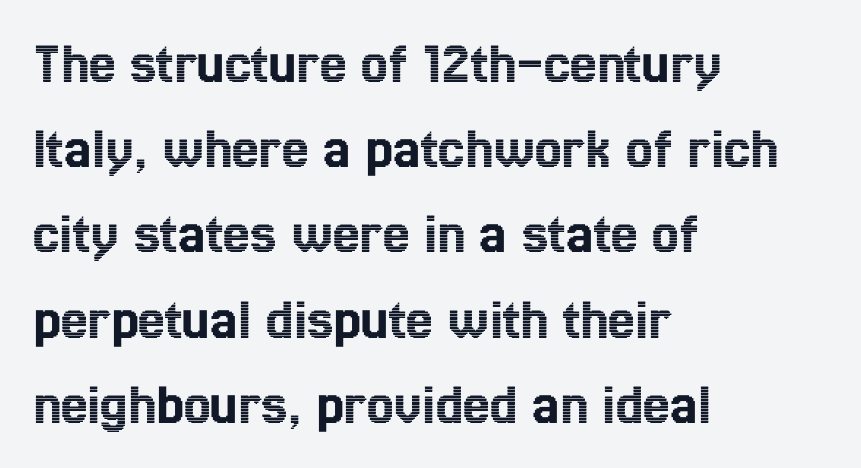
Characters remain perfectly vertical along every line. Bare-footed words on every line. If you measured baseline to baseline, you'd find a middling distance. Horizontally, the lines are justified to the leading edge only. Standard letterfit; no display-style spreading of the glyphs.
